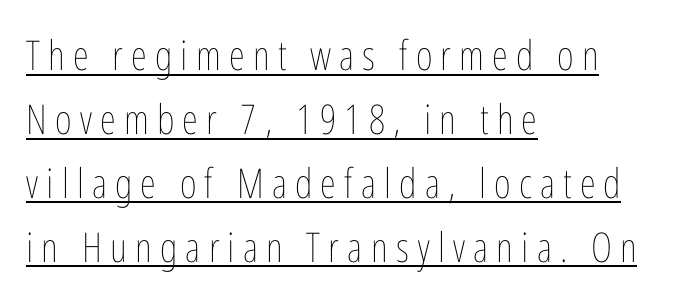
Q: Is the text bold? A: No.
Q: Is the text italic (slanted)? A: No, it is upright.
Q: Is the text underlined? A: Yes.
Q: How is the paragraph aligned? A: Left-aligned.
Q: Is the spacing between letters normal or unusually wide? A: Unusually wide.
Q: Is the spacing between lines tight, normal or loose? A: Normal.
Q: Width (condensed, normal, or wide)? A: Condensed.
Q: Stroke contrast? A: Low.
Q: x-height? A: Medium.
Q: Monospaced? A: No.
